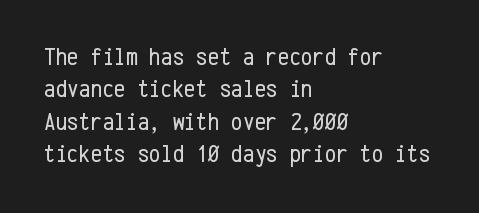
{"italic": "no", "bold": "no", "underline": "no", "align": "left", "line_spacing": "normal", "line_spacing_ratio": 1.25, "letter_spacing": "normal", "letter_spacing_em": 0.0, "glyph_px": 26}
